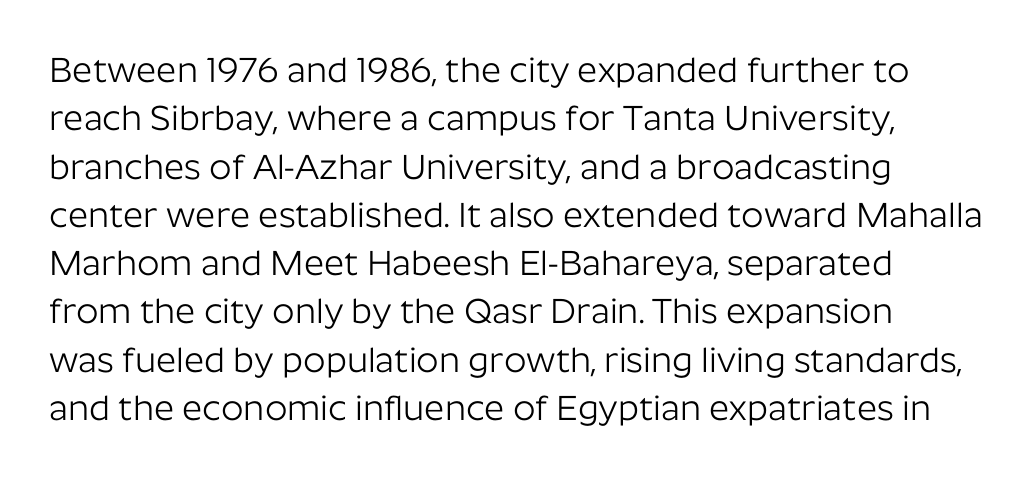
The image shows 35 px light sans-serif type, upright; set normal line spacing (1.38x), normal letter spacing, not underlined; low stroke contrast and a medium x-height.
